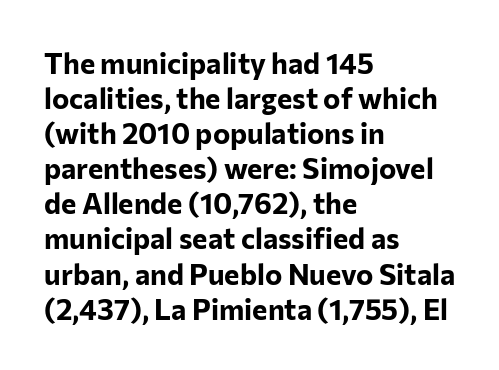
The image shows 29 px bold sans-serif type, upright; set left-aligned, line spacing 1.21x, normal letter spacing, not underlined; low stroke contrast and a medium x-height.
